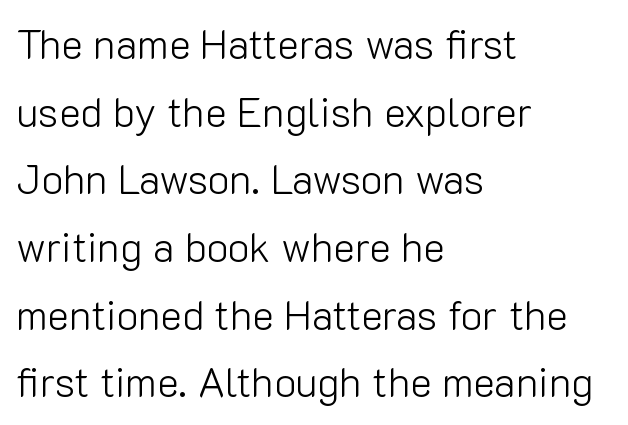
{"serif": "no", "italic": "no", "bold": "no", "weight": "light", "width": "normal", "stroke_contrast": "low", "x_height": "medium", "monospaced": "no", "underline": "no", "align": "left", "line_spacing": "normal", "line_spacing_ratio": 1.65, "letter_spacing": "normal", "letter_spacing_em": 0.0, "glyph_px": 41}
